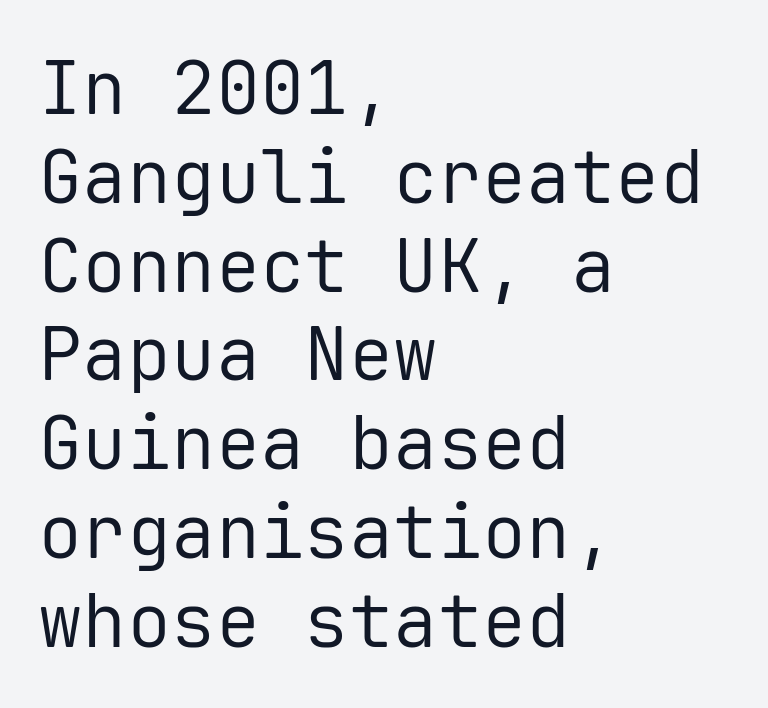
{"serif": "no", "italic": "no", "bold": "no", "weight": "regular", "width": "normal", "stroke_contrast": "low", "x_height": "medium", "monospaced": "yes", "underline": "no", "align": "left", "line_spacing_ratio": 1.2, "letter_spacing": "normal", "letter_spacing_em": 0.0, "glyph_px": 74}
